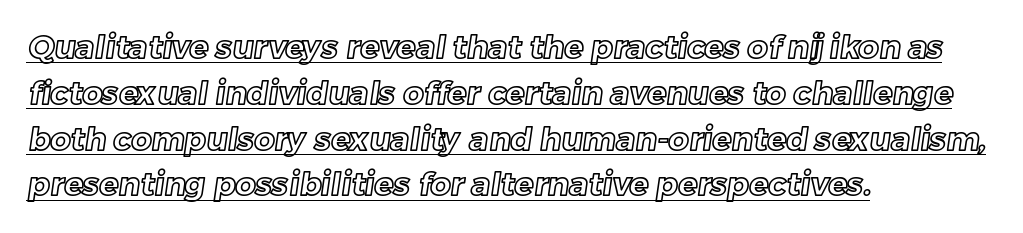
{"width": "normal", "x_height": "medium", "monospaced": "no", "underline": "yes", "align": "left", "line_spacing": "normal", "line_spacing_ratio": 1.43, "letter_spacing": "normal", "letter_spacing_em": 0.0, "glyph_px": 32}
